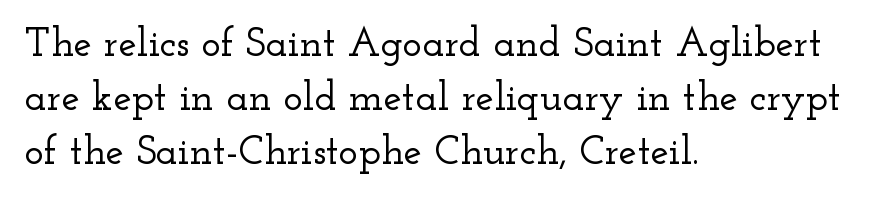
{"serif": "yes", "italic": "no", "width": "wide", "stroke_contrast": "low", "x_height": "small", "monospaced": "no", "underline": "no", "align": "left", "line_spacing": "normal", "line_spacing_ratio": 1.32, "letter_spacing": "normal", "letter_spacing_em": 0.0, "glyph_px": 41}
